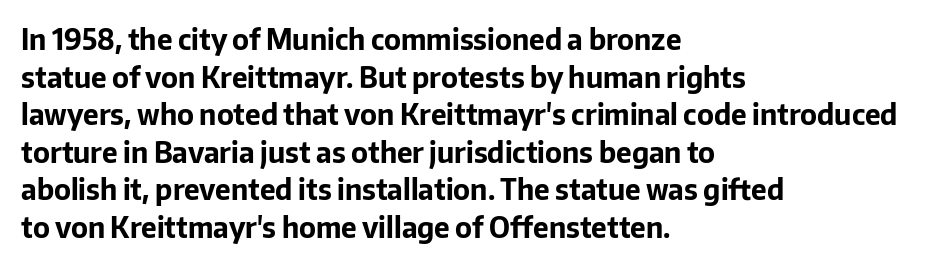
The foot of each line stays bare and open. The text was rendered using a sans face with plain stroke endings. The letters advance in unequal steps, a hallmark of proportional type. Casual observation: everything's shoved over to the left. Regarding leading, the lines here are spaced in the standard way. Nope, not italic — everything's standing straight.
